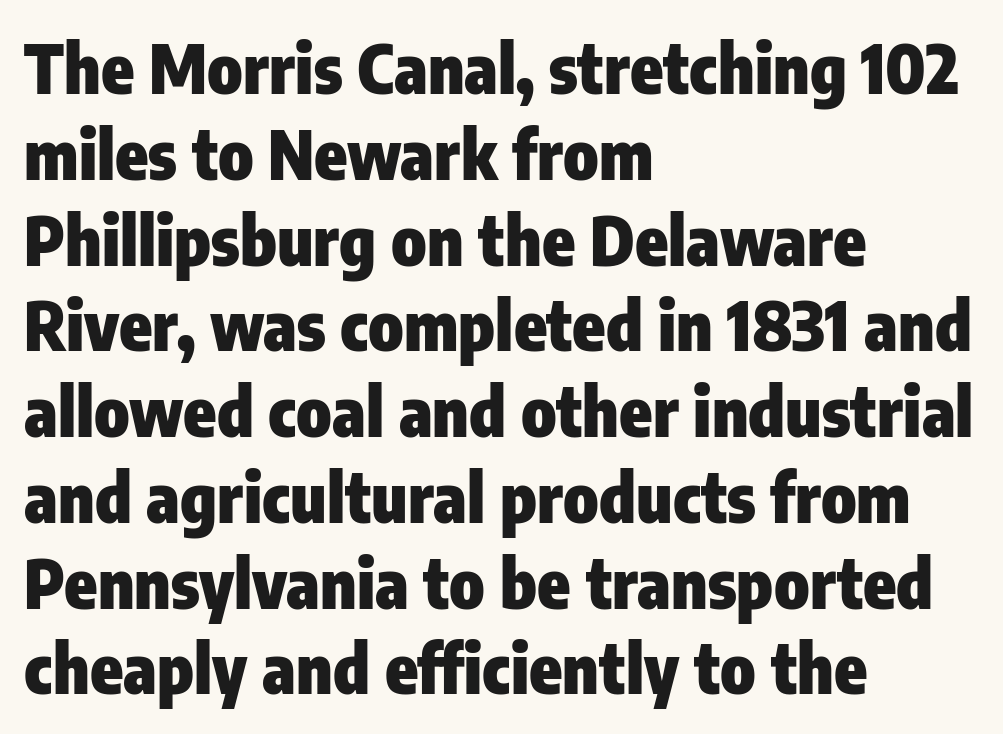
Note the varied advance widths — an 'i' is clearly narrower than an 'm'. This sample uses an upright cut, with every glyph sitting square on the baseline. Baseline-to-baseline distance is the conventional proportion of letter height. This sample uses a sans-serif face. The letterforms sit shoulder to shoulder at normal distance. Notice how the passage keeps a crisp vertical edge on the left only.
